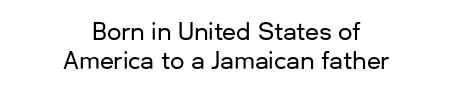
Glance below the letters and you will spot only blank space. Italic? Not at all — the glyphs are vertical. This sample is center-justified, so both line endings float freely. The leading is moderate, giving the passage an even texture. Observe the ordinary spacing: letters are neighbours, not strangers.
